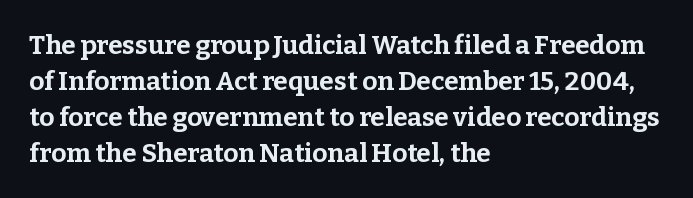
Weight: bold. Inter-character spacing is left at the font's built-in metrics. Check the space under the baseline: it is left empty. These lines sit exactly where default settings would place them. Compared with a centered layout, this one pins lines to the left instead.
